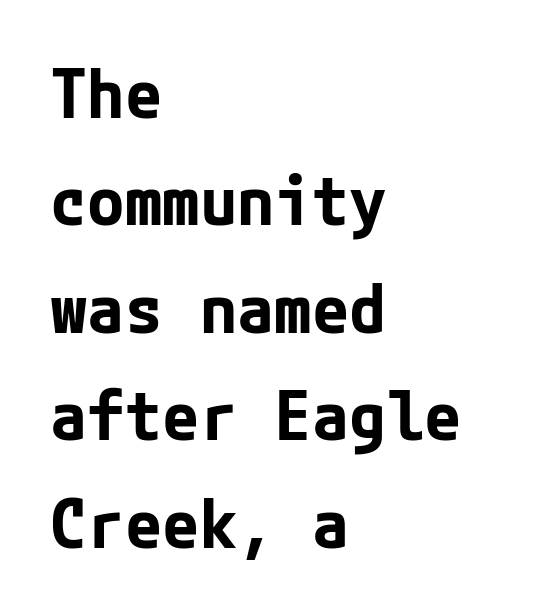
The image shows 68 px bold sans-serif type, upright; set left-aligned, normal line spacing (1.58x), normal letter spacing, not underlined; low stroke contrast and a medium x-height.
